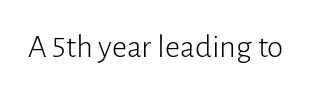
{"serif": "no", "italic": "no", "bold": "no", "weight": "light", "width": "normal", "stroke_contrast": "low", "x_height": "medium", "monospaced": "no", "underline": "no", "letter_spacing": "normal", "letter_spacing_em": 0.0, "glyph_px": 33}
